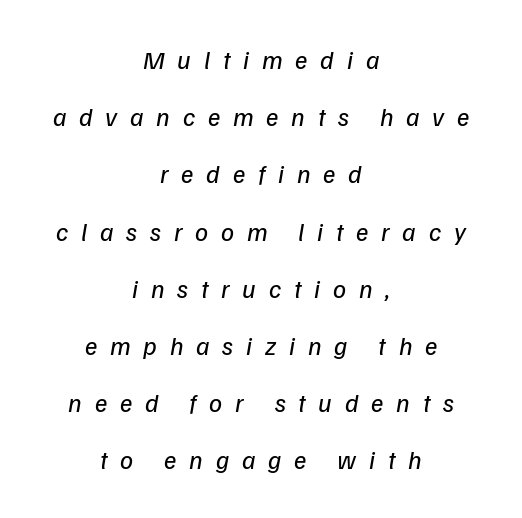
The image shows 26 px text type; set centered, loose line spacing (2.2x), unusually wide letter spacing (+0.49 em), not underlined.
